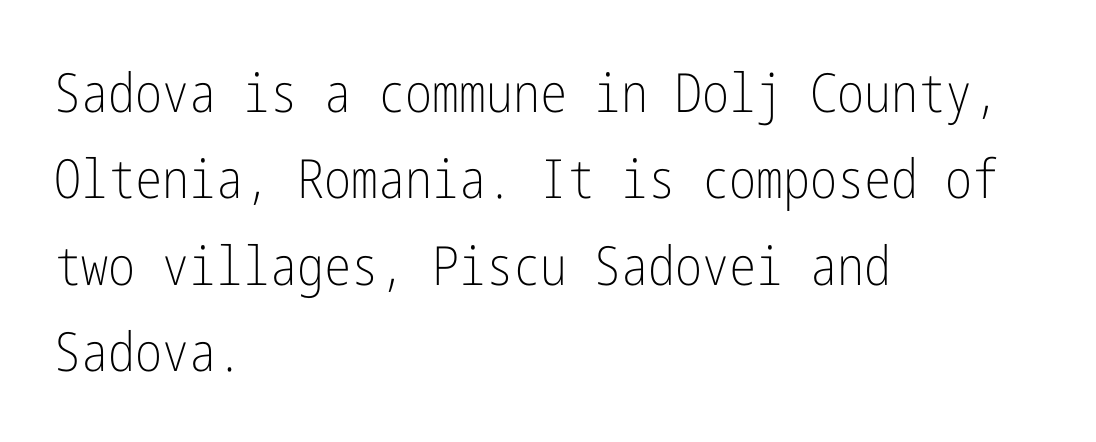
Heaviness? Minimal to ordinary, like unemphasized prose. The type family on display is of the sans-serif kind. The designer left line spacing at the default. Compared with typical body copy, the letter spacing here is the same. Tall strokes in this sample are plumb rather than angled.
